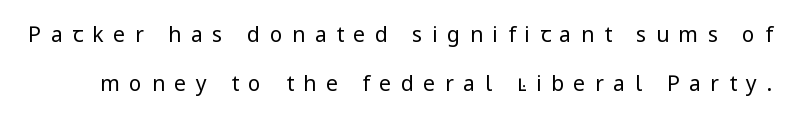
Designer's note — italics off, roman on. This rendering widens character spacing well past its baseline value. Stems here are at most as thick as an everyday book face. Does the leading feel generous? Absolutely, it's lavish. Bare-footed words on every line.
